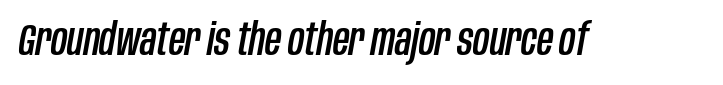
Observe the ordinary spacing: letters are neighbours, not strangers. Underlining? Definitely not there. Is this a fixed-width face? No — the glyphs have proportional, varying widths. Is the type slanted? Yes — the strokes lean at a clear angle.
